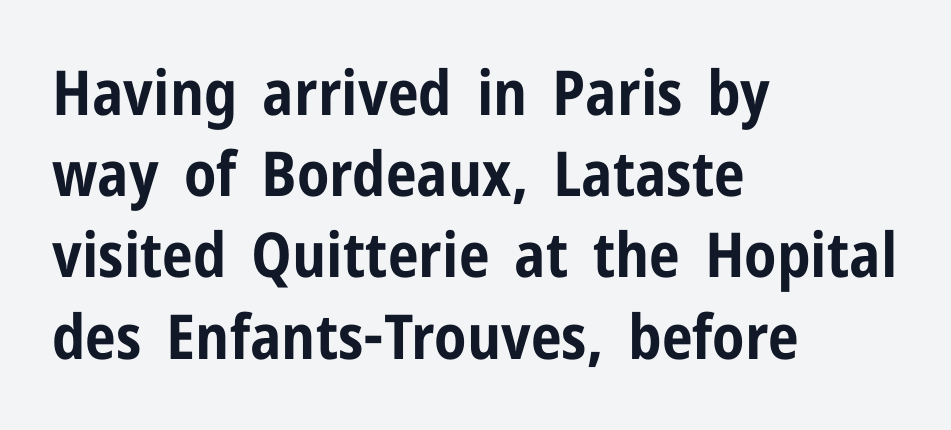
{"serif": "no", "italic": "no", "bold": "yes", "weight": "bold", "width": "condensed", "stroke_contrast": "low", "x_height": "medium", "monospaced": "no", "underline": "no", "align": "left", "line_spacing": "normal", "line_spacing_ratio": 1.31, "letter_spacing": "normal", "letter_spacing_em": 0.0, "glyph_px": 62}
